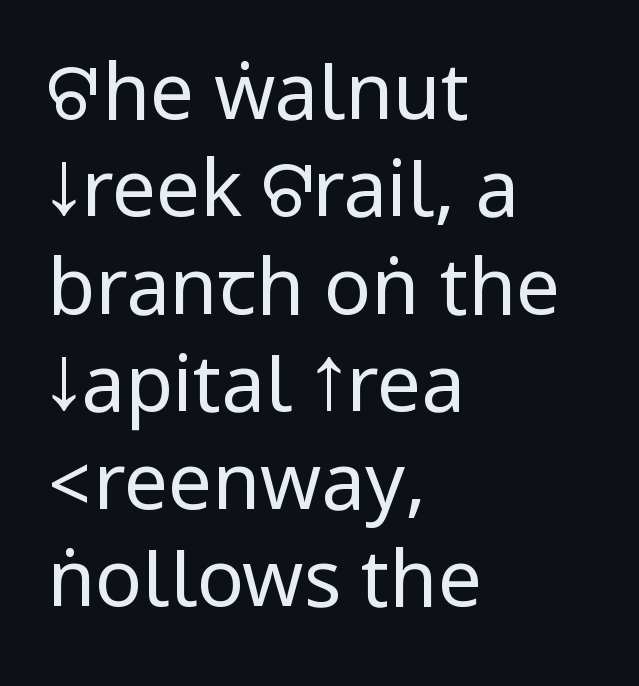
{"serif": "no", "italic": "no", "bold": "no", "weight": "regular", "width": "condensed", "stroke_contrast": "low", "underline": "no", "align": "left", "line_spacing": "normal", "line_spacing_ratio": 1.25, "letter_spacing": "normal", "letter_spacing_em": 0.0, "glyph_px": 78}
